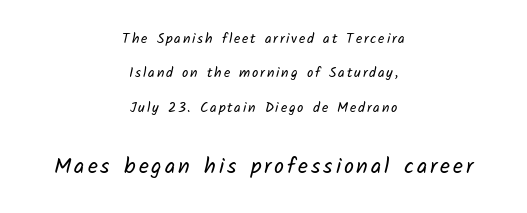
Q: Is the text bold? A: No.
Q: Is the text underlined? A: No.
Q: How is the paragraph aligned? A: Centered.
Q: Is the spacing between lines tight, normal or loose? A: Loose.
Q: Which block of text is set in a larger size, the first (top) or the second (bottom)? A: The second (bottom) one.
